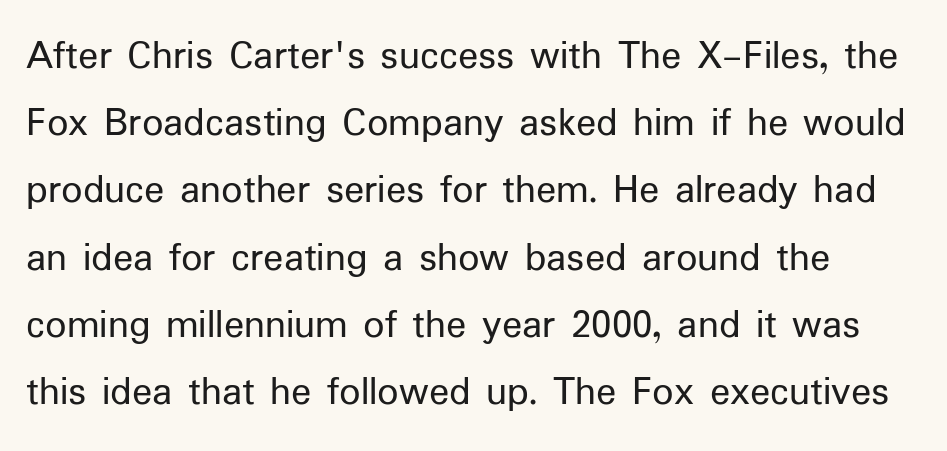
{"serif": "no", "italic": "no", "bold": "no", "weight": "regular", "width": "normal", "stroke_contrast": "low", "x_height": "medium", "monospaced": "no", "underline": "no", "align": "left", "line_spacing": "normal", "line_spacing_ratio": 1.6, "letter_spacing": "normal", "letter_spacing_em": 0.0, "glyph_px": 42}
